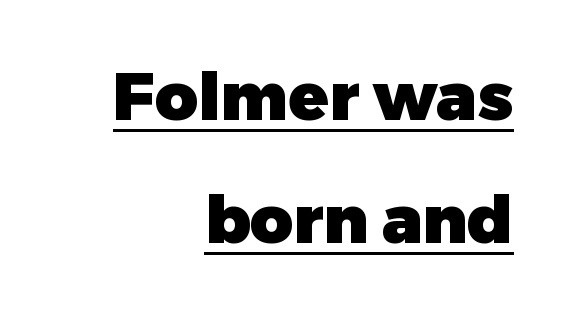
Q: Is the text bold? A: Yes.
Q: Is the text italic (slanted)? A: No, it is upright.
Q: Is the typeface a serif or a sans-serif typeface? A: Sans-serif.
Q: Is the text underlined? A: Yes.
Q: How is the paragraph aligned? A: Right-aligned.
Q: Is the spacing between letters normal or unusually wide? A: Normal.
Q: Width (condensed, normal, or wide)? A: Normal.
Q: Stroke contrast? A: Low.
Q: x-height? A: Medium.
Q: Monospaced? A: No.
